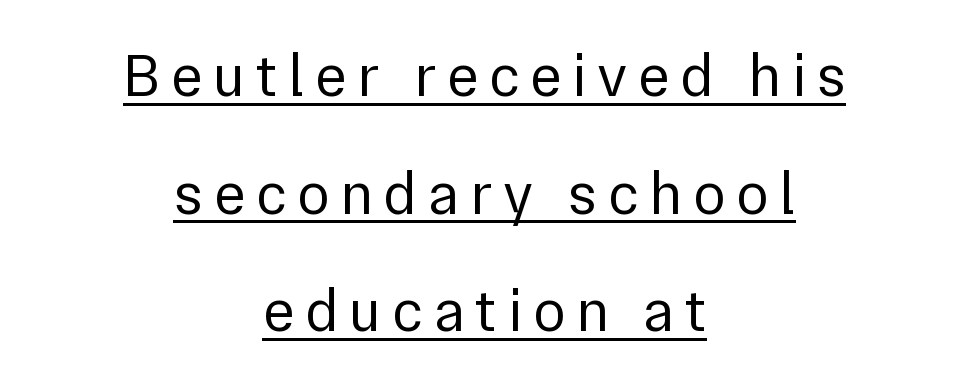
Tall strokes in this sample are plumb rather than angled. A great deal of white space separates one row of letters from the next. This sample has the flowing, uneven cadence of proportional lettering. Bold? No — there's no thickening of the strokes. This is underlined copy, the kind a proofreader might mark for attention.
